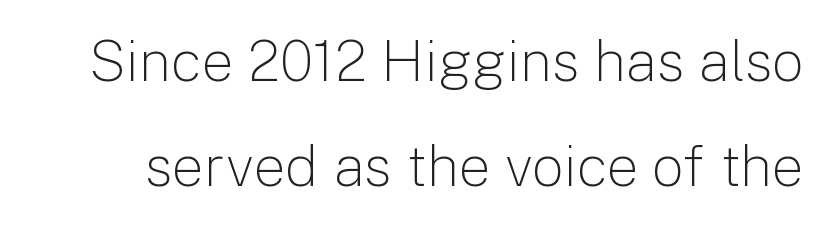
Q: Is the text bold? A: No.
Q: Is the text italic (slanted)? A: No, it is upright.
Q: Is the typeface a serif or a sans-serif typeface? A: Sans-serif.
Q: Is the text underlined? A: No.
Q: Is the spacing between letters normal or unusually wide? A: Normal.
Q: Width (condensed, normal, or wide)? A: Normal.
Q: Stroke contrast? A: Low.
Q: x-height? A: Medium.
Q: Monospaced? A: No.
